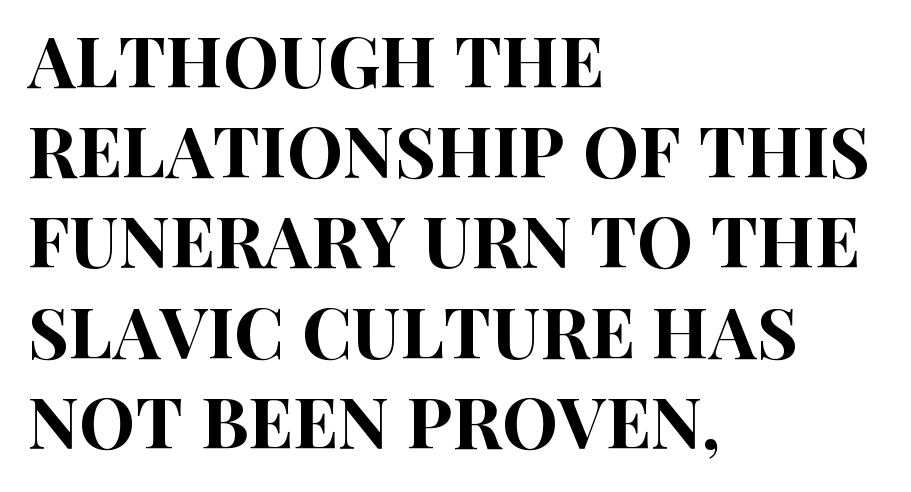
The image shows 71 px condensed sans-serif type, upright; set left-aligned, normal line spacing (1.27x), normal letter spacing, not underlined; high stroke contrast and a large x-height.
